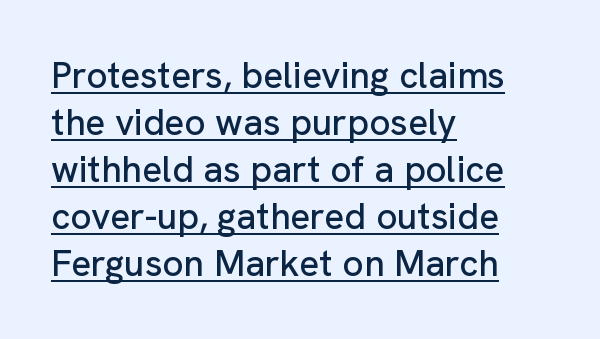
Q: Is the text italic (slanted)? A: No, it is upright.
Q: Is the typeface a serif or a sans-serif typeface? A: Sans-serif.
Q: Is the text underlined? A: Yes.
Q: How is the paragraph aligned? A: Left-aligned.
Q: Is the spacing between letters normal or unusually wide? A: Normal.
Q: Is the spacing between lines tight, normal or loose? A: Normal.
Q: Width (condensed, normal, or wide)? A: Normal.
Q: Stroke contrast? A: Low.
Q: x-height? A: Medium.
Q: Monospaced? A: No.
